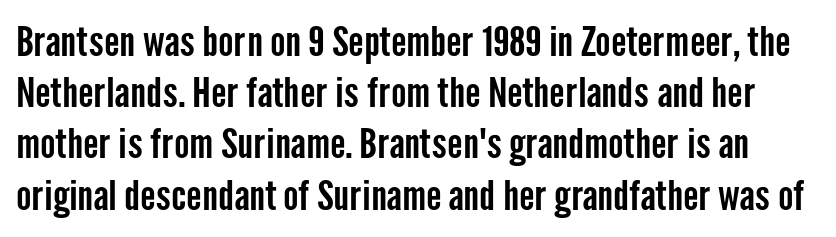
The image shows 41 px condensed sans-serif type, upright; set normal line spacing (1.25x), normal letter spacing, not underlined; low stroke contrast and a medium x-height.
